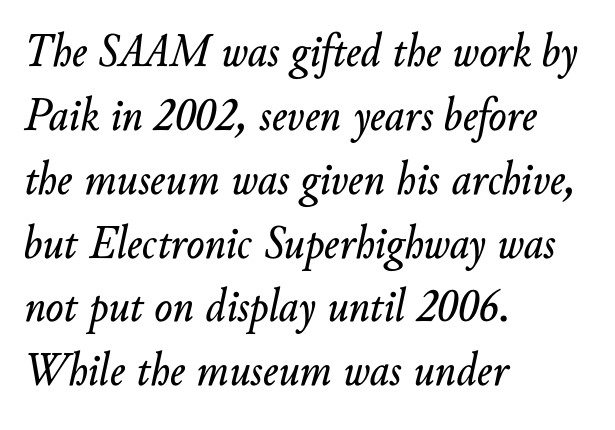
Q: Is the text italic (slanted)? A: Yes, it leans right by about 10 degrees.
Q: Is the text underlined? A: No.
Q: How is the paragraph aligned? A: Left-aligned.
Q: Is the spacing between letters normal or unusually wide? A: Normal.
Q: Is the spacing between lines tight, normal or loose? A: Normal.
Q: Width (condensed, normal, or wide)? A: Normal.
Q: Stroke contrast? A: Low.
Q: x-height? A: Small.
Q: Monospaced? A: No.
